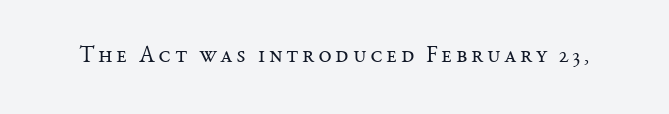
Honestly, there is no underline to notice here at all. This is roman type, the default non-slanted kind. Weight: not bold — regular or lighter.
